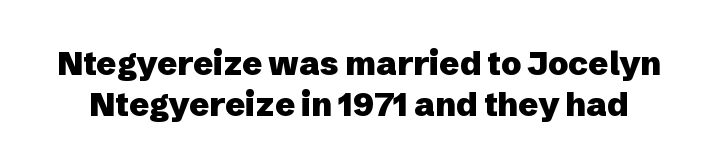
Unlike a traditional serif, this face leaves its strokes unadorned. Emphasis by weight is at full strength: bold. Caption: standard tracking, unaltered. This sample has the flowing, uneven cadence of proportional lettering. Beneath every word, the page is bare.
